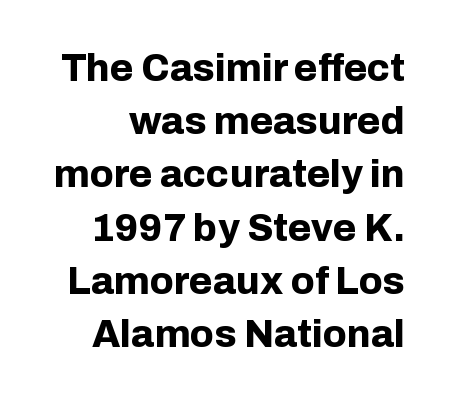
Q: Is the text bold? A: Yes.
Q: Is the text italic (slanted)? A: No, it is upright.
Q: Is the typeface a serif or a sans-serif typeface? A: Sans-serif.
Q: Is the text underlined? A: No.
Q: Is the spacing between letters normal or unusually wide? A: Normal.
Q: Is the spacing between lines tight, normal or loose? A: Normal.
Q: Width (condensed, normal, or wide)? A: Normal.
Q: Stroke contrast? A: Low.
Q: x-height? A: Medium.
Q: Monospaced? A: No.
